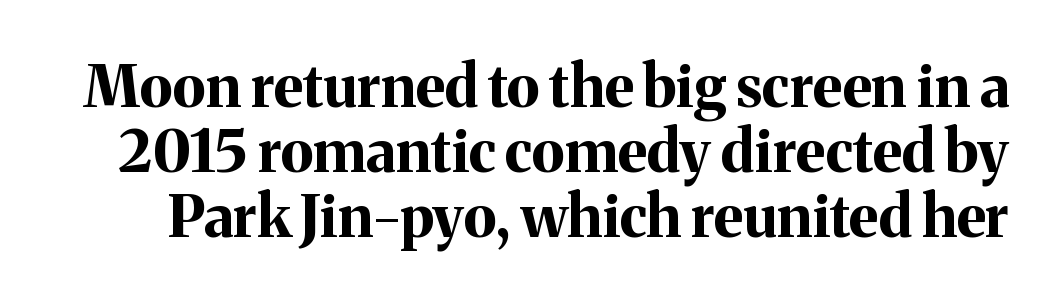
The image shows 58 px bold serif type, upright; set tight line spacing (1.12x), normal letter spacing, not underlined; medium stroke contrast and a medium x-height.
